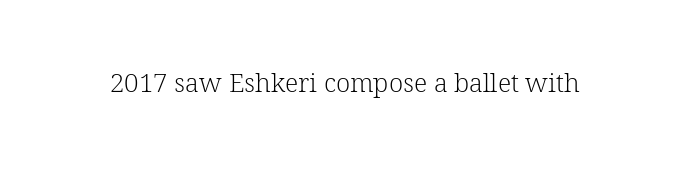
The image shows 26 px text type, upright; set normal letter spacing, not underlined.
